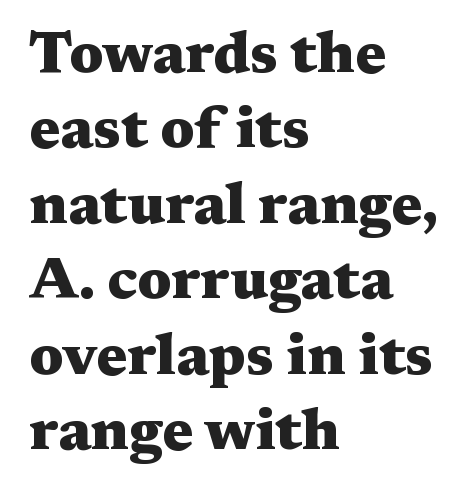
{"serif": "yes", "italic": "no", "bold": "yes", "weight": "heavy", "width": "wide", "stroke_contrast": "medium", "x_height": "medium", "monospaced": "no", "underline": "no", "align": "left", "line_spacing": "normal", "line_spacing_ratio": 1.3, "letter_spacing": "normal", "letter_spacing_em": 0.0, "glyph_px": 58}
